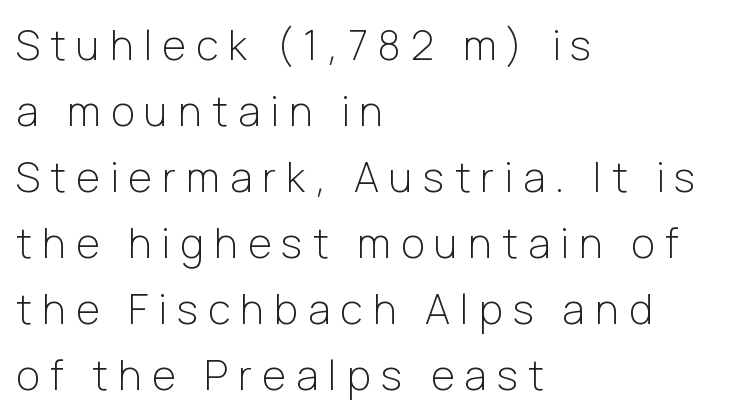
The face used here is proportionally spaced, like ordinary book or web type. Notice how the stems are strictly vertical — no italics here. Students, observe: this is what conventionally led text looks like. Casual observation: everything's shoved over to the left. This rendering features lettering with no underline.
